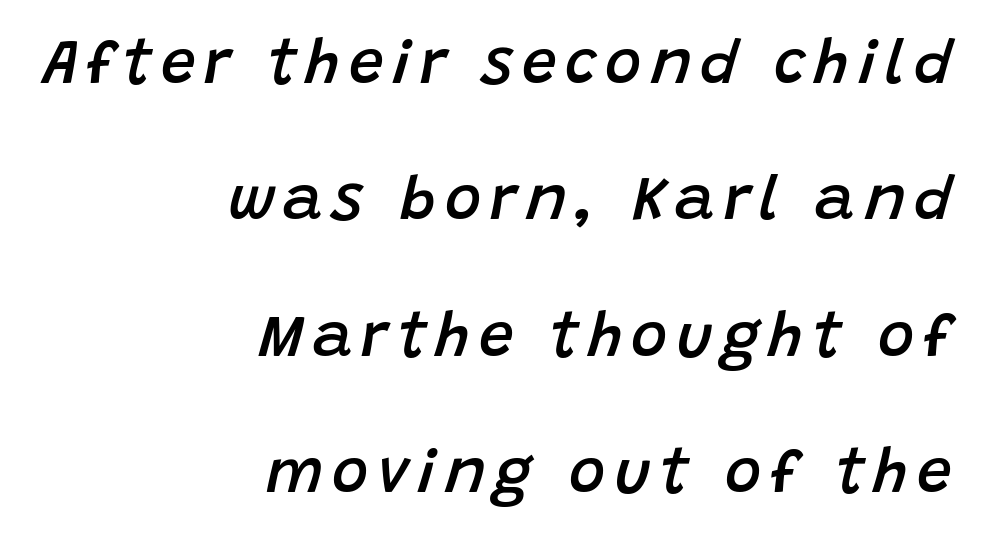
Q: Is the text bold? A: Semi-bold.
Q: Is the text italic (slanted)? A: Yes, it leans right by about 15 degrees.
Q: Is the text underlined? A: No.
Q: How is the paragraph aligned? A: Right-aligned.
Q: Is the spacing between lines tight, normal or loose? A: Loose.
Q: Width (condensed, normal, or wide)? A: Normal.
Q: Stroke contrast? A: Low.
Q: x-height? A: Large.
Q: Monospaced? A: No.
